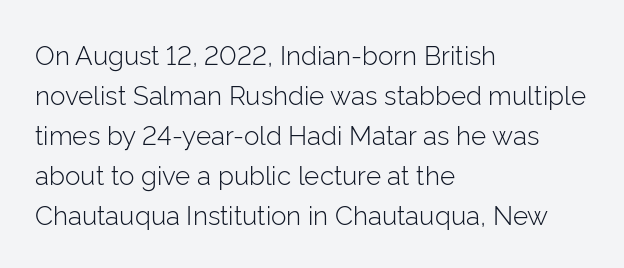
{"italic": "no", "bold": "no", "underline": "no", "align": "left", "line_spacing": "normal", "line_spacing_ratio": 1.54, "letter_spacing": "normal", "letter_spacing_em": 0.0, "glyph_px": 26}
